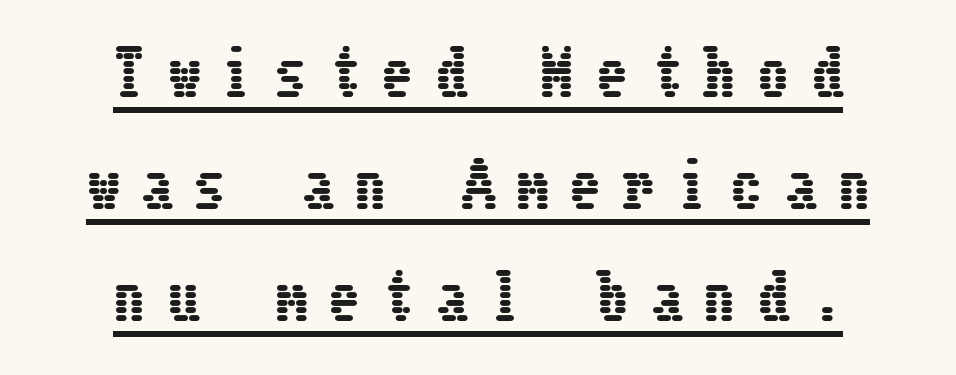
Q: Is the text italic (slanted)? A: No, it is upright.
Q: Is the text underlined? A: Yes.
Q: How is the paragraph aligned? A: Centered.
Q: Is the spacing between letters normal or unusually wide? A: Unusually wide.
Q: Width (condensed, normal, or wide)? A: Condensed.
Q: Stroke contrast? A: Low.
Q: x-height? A: Medium.
